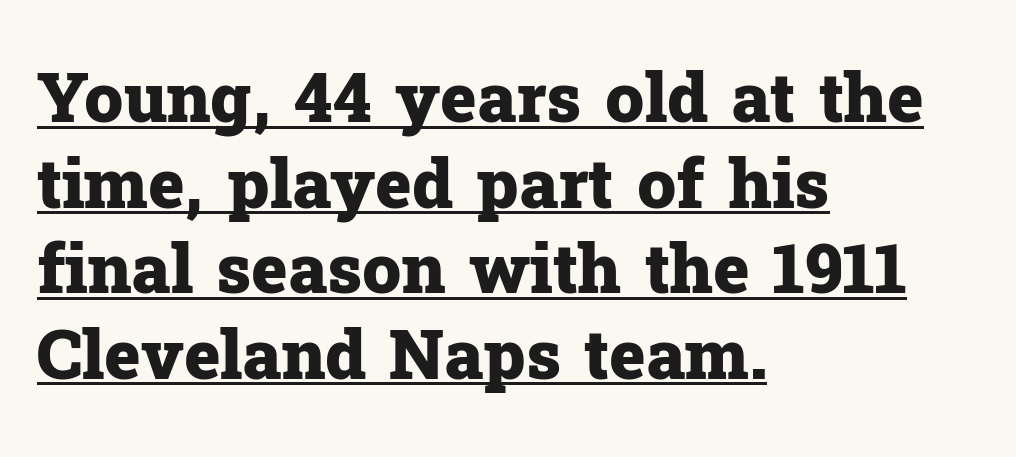
Q: Is the text bold? A: Yes.
Q: Is the text italic (slanted)? A: No, it is upright.
Q: Is the typeface a serif or a sans-serif typeface? A: Serif.
Q: Is the text underlined? A: Yes.
Q: How is the paragraph aligned? A: Left-aligned.
Q: Is the spacing between letters normal or unusually wide? A: Normal.
Q: Width (condensed, normal, or wide)? A: Normal.
Q: Stroke contrast? A: Low.
Q: x-height? A: Medium.
Q: Monospaced? A: No.
